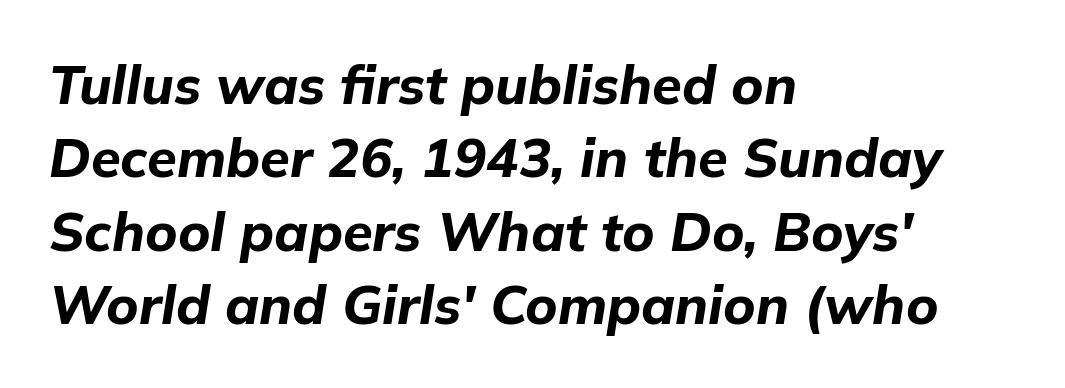
Q: Is the text bold? A: Yes.
Q: Is the text italic (slanted)? A: Yes, it leans right by about 9 degrees.
Q: Is the text underlined? A: No.
Q: How is the paragraph aligned? A: Left-aligned.
Q: Is the spacing between letters normal or unusually wide? A: Normal.
Q: Is the spacing between lines tight, normal or loose? A: Normal.
Q: Width (condensed, normal, or wide)? A: Normal.
Q: Stroke contrast? A: Low.
Q: x-height? A: Medium.
Q: Monospaced? A: No.
